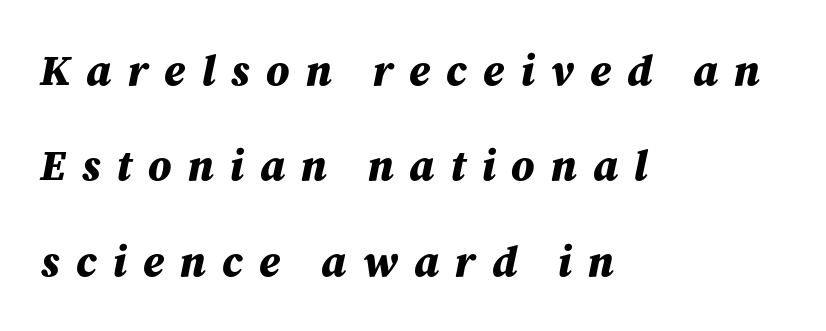
{"italic": "yes", "lean": "right", "slant_degrees": 12, "bold": "yes", "weight": "bold", "width": "normal", "stroke_contrast": "medium", "x_height": "medium", "monospaced": "no", "underline": "no", "align": "left", "line_spacing": "loose", "line_spacing_ratio": 2.22, "letter_spacing": "wide", "letter_spacing_em": 0.37, "glyph_px": 43}
